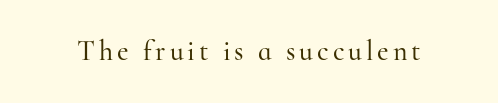
Style check: upright. This sample uses a serif face. Underline: absent. Each letter keeps its own natural width here, so spacing adapts to shape.
